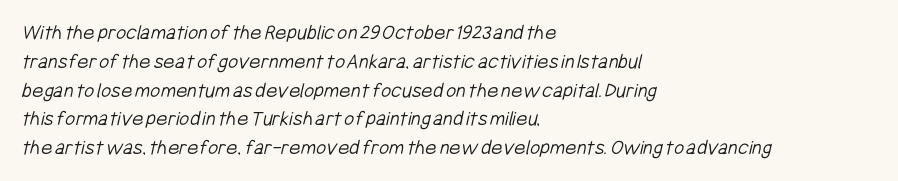
Normally led — the rows are evenly, conventionally spaced. Standard letterfit; no display-style spreading of the glyphs. Underline: absent. Short and long lines alike share a common starting point at left.
